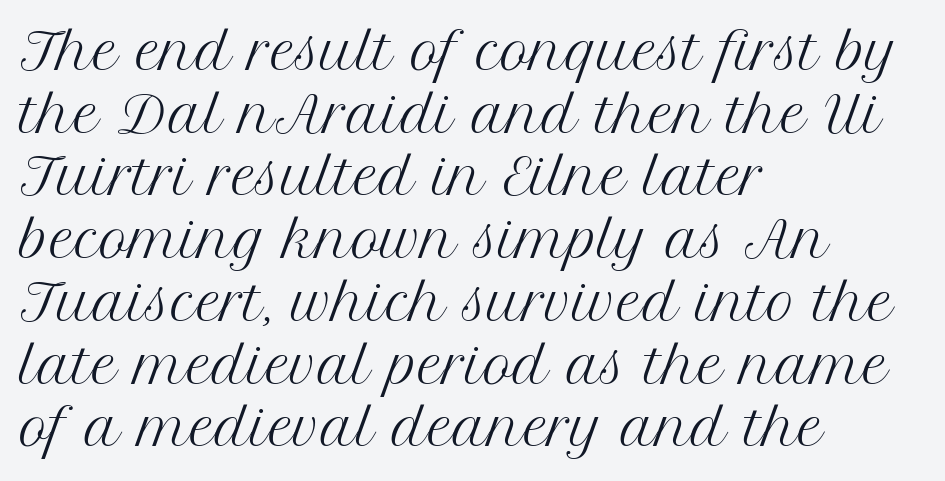
Q: Is the text bold? A: No.
Q: Is the text italic (slanted)? A: Yes.
Q: Is the text underlined? A: No.
Q: How is the paragraph aligned? A: Left-aligned.
Q: Is the spacing between letters normal or unusually wide? A: Normal.
Q: Is the spacing between lines tight, normal or loose? A: Normal.
Q: Width (condensed, normal, or wide)? A: Normal.
Q: Stroke contrast? A: Medium.
Q: x-height? A: Medium.
Q: Monospaced? A: No.
